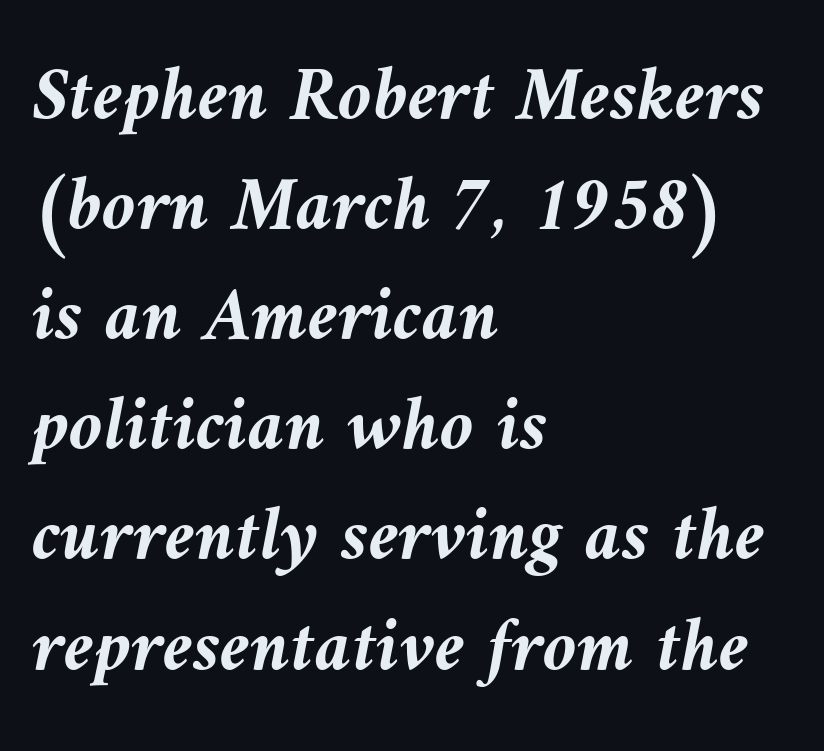
{"italic": "yes", "lean": "left", "slant_degrees": 9, "bold": "yes", "weight": "semibold", "width": "normal", "stroke_contrast": "medium", "x_height": "medium", "monospaced": "no", "underline": "no", "align": "left", "line_spacing": "normal", "line_spacing_ratio": 1.43, "letter_spacing": "normal", "letter_spacing_em": 0.0, "glyph_px": 77}
